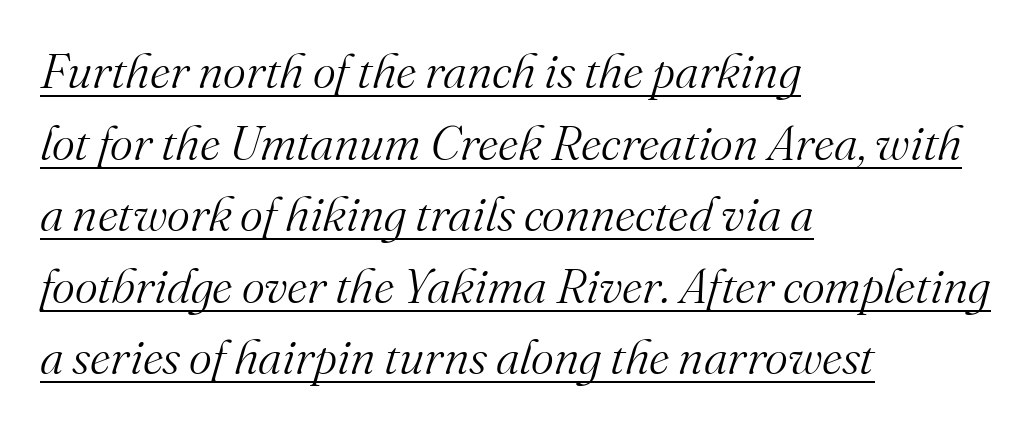
The image shows 49 px light serif type, italic (leaning right); set left-aligned, normal line spacing (1.46x), normal letter spacing, underlined; medium stroke contrast and a small x-height.
